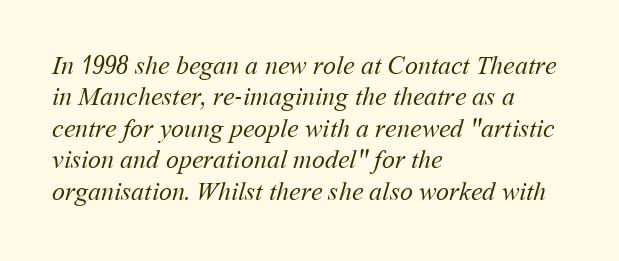
Q: Is the text bold? A: No.
Q: Is the text underlined? A: No.
Q: How is the paragraph aligned? A: Left-aligned.
Q: Is the spacing between letters normal or unusually wide? A: Normal.
